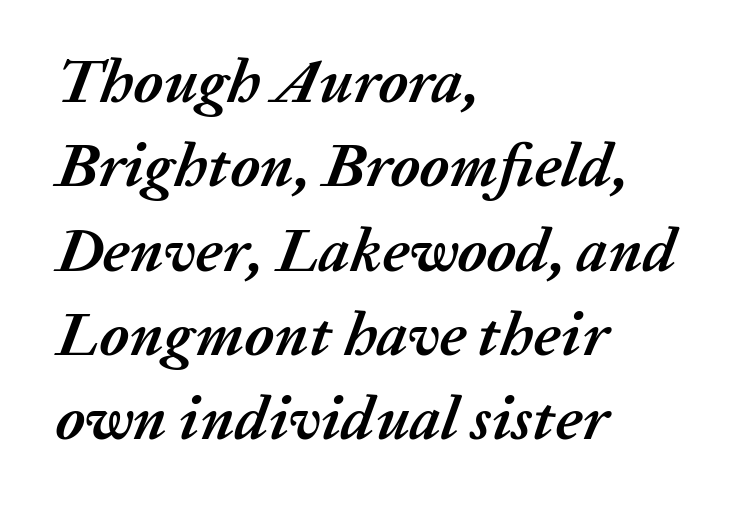
Summary of weight: heavy, a full bold. The typesetter chose a ragged-right arrangement here. The rendering applies a slant to the glyphs. Compared with typical body copy, the letter spacing here is the same.
